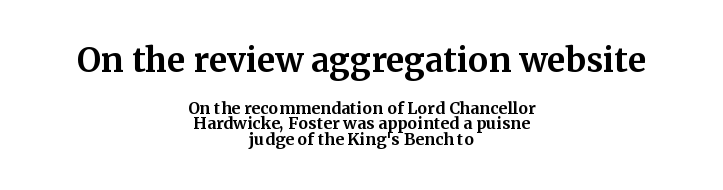
Q: Is the text bold? A: Yes.
Q: Is the text italic (slanted)? A: No, it is upright.
Q: Is the typeface a serif or a sans-serif typeface? A: Serif.
Q: Is the text underlined? A: No.
Q: How is the paragraph aligned? A: Centered.
Q: Is the spacing between letters normal or unusually wide? A: Normal.
Q: Is the spacing between lines tight, normal or loose? A: Tight.
Q: Which block of text is set in a larger size, the first (top) or the second (bottom)? A: The first (top) one.
Q: Width (condensed, normal, or wide)? A: Normal.
Q: Stroke contrast? A: Medium.
Q: x-height? A: Medium.
Q: Monospaced? A: No.
